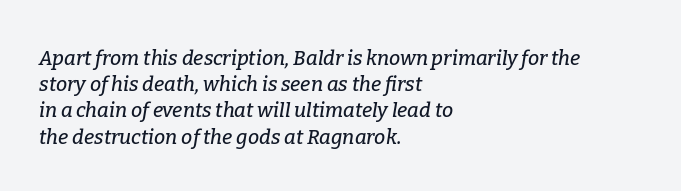
{"italic": "yes", "lean": "right", "slant_degrees": 9, "underline": "no", "align": "left", "line_spacing": "normal", "line_spacing_ratio": 1.31, "letter_spacing": "normal", "letter_spacing_em": 0.0, "glyph_px": 20}
